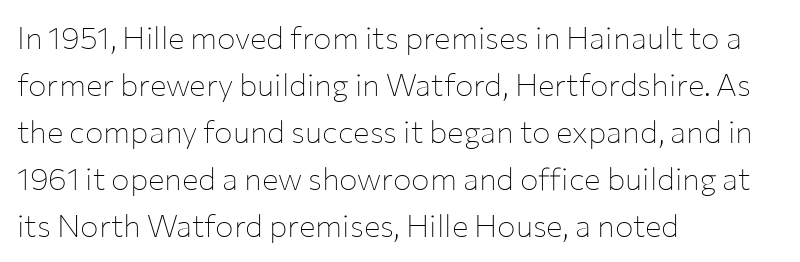
Q: Is the text bold? A: No.
Q: Is the text italic (slanted)? A: No, it is upright.
Q: Is the typeface a serif or a sans-serif typeface? A: Sans-serif.
Q: Is the text underlined? A: No.
Q: How is the paragraph aligned? A: Left-aligned.
Q: Is the spacing between letters normal or unusually wide? A: Normal.
Q: Is the spacing between lines tight, normal or loose? A: Normal.
Q: Width (condensed, normal, or wide)? A: Normal.
Q: Stroke contrast? A: Low.
Q: x-height? A: Medium.
Q: Monospaced? A: No.
